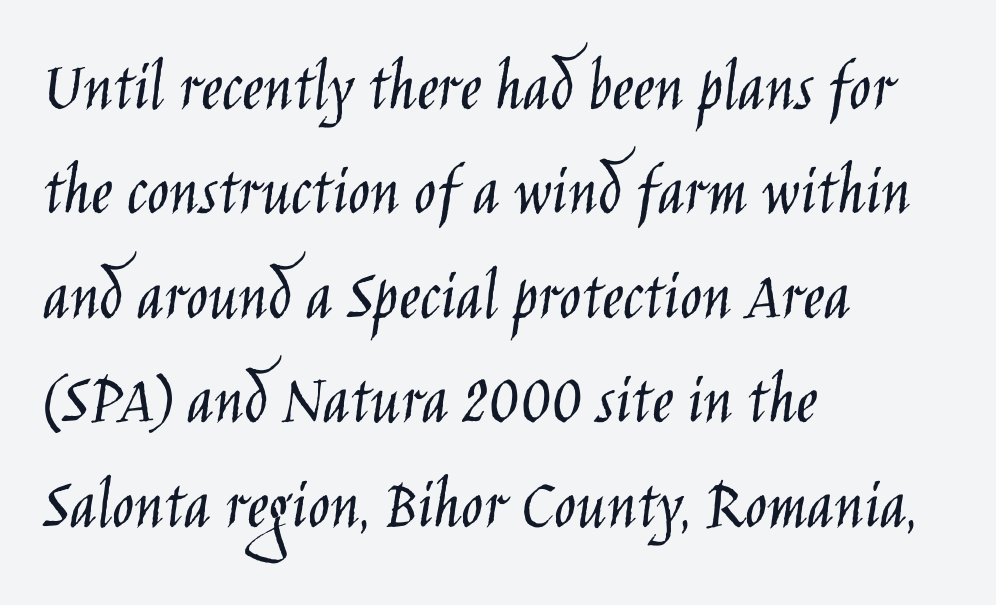
The passage shown has conventional tracking throughout. Baseline-to-baseline distance is the conventional proportion of letter height. Each stroke keeps to a modest, everyday thickness or less.
